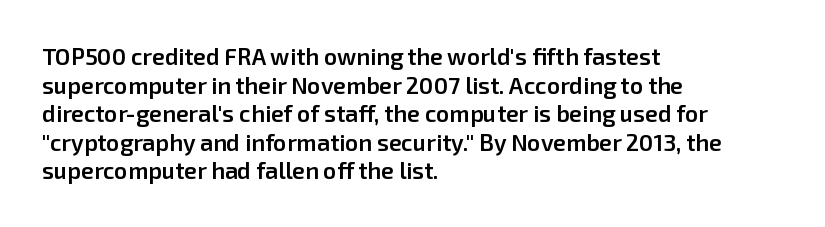
The passage shown is not underscored anywhere. On the weight axis this lands at semibold, roughly 600. Nothing unusual about the tracking: characters are spaced as the font intends. This is roman type, the default non-slanted kind. The paragraph has a hard left edge and a soft right edge.
